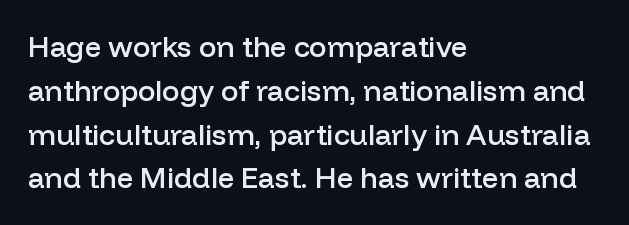
The image shows 29 px semibold sans-serif type, upright; set left-aligned, normal line spacing (1.51x), normal letter spacing, not underlined; low stroke contrast and a medium x-height.
